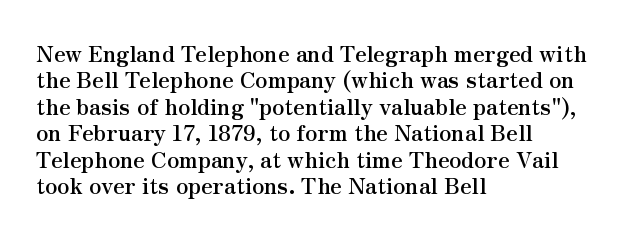
Q: Is the text bold? A: Yes.
Q: Is the text italic (slanted)? A: No, it is upright.
Q: Is the text underlined? A: No.
Q: How is the paragraph aligned? A: Left-aligned.
Q: Is the spacing between letters normal or unusually wide? A: Normal.
